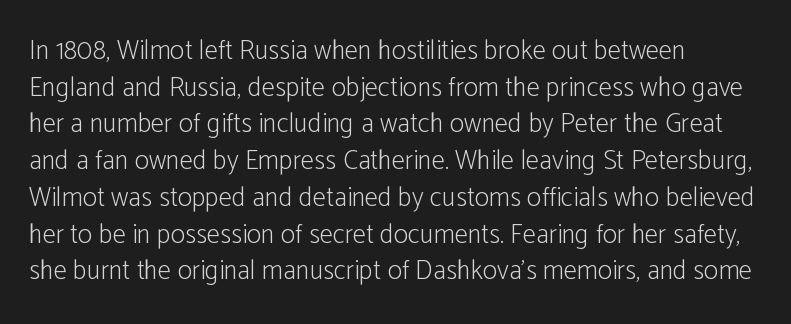
The image shows 27 px text type, upright; set left-aligned, normal line spacing (1.36x), normal letter spacing, not underlined.
